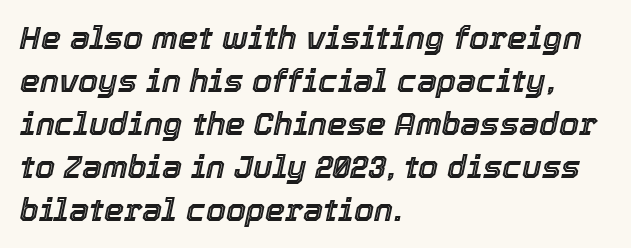
Q: Is the text italic (slanted)? A: Yes, it leans right by about 12 degrees.
Q: Is the text underlined? A: No.
Q: How is the paragraph aligned? A: Left-aligned.
Q: Is the spacing between letters normal or unusually wide? A: Normal.
Q: Is the spacing between lines tight, normal or loose? A: Normal.
Q: Width (condensed, normal, or wide)? A: Normal.
Q: x-height? A: Medium.
Q: Monospaced? A: No.
